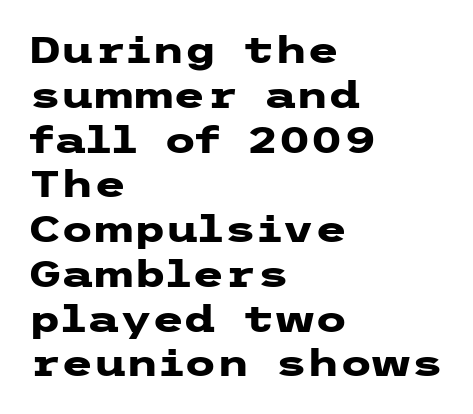
{"serif": "no", "italic": "no", "bold": "yes", "weight": "heavy", "width": "wide", "stroke_contrast": "low", "x_height": "medium", "underline": "no", "align": "left", "line_spacing_ratio": 1.21, "letter_spacing": "normal", "letter_spacing_em": 0.0, "glyph_px": 37}
